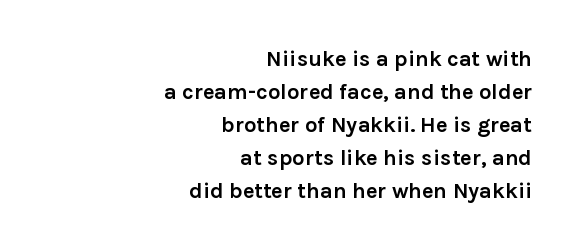
{"italic": "no", "bold": "yes", "underline": "no", "align": "right", "line_spacing": "normal", "line_spacing_ratio": 1.5, "letter_spacing": "normal", "letter_spacing_em": 0.0, "glyph_px": 22}
